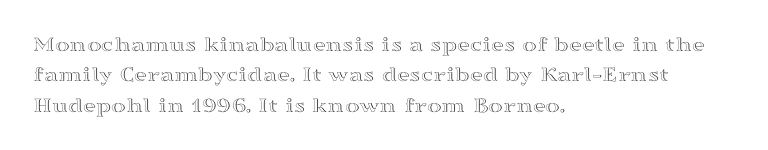
Descenders are the only things crossing below the line. The paragraph has a hard left edge and a soft right edge. Nothing unusual about the tracking: characters are spaced as the font intends. Vertically, the passage feels balanced, rows spaced as you'd expect. If you drew a line through each stem, it would be perfectly vertical.
